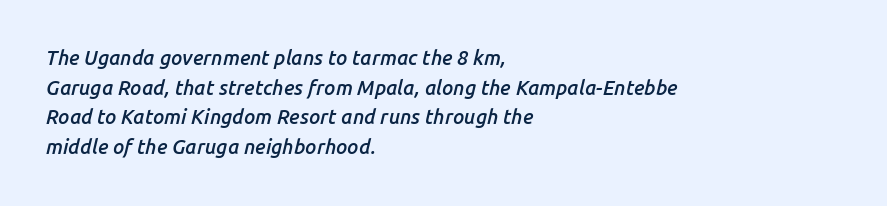
{"italic": "yes", "lean": "right", "slant_degrees": 14, "bold": "semi", "underline": "no", "align": "left", "line_spacing": "normal", "line_spacing_ratio": 1.48, "letter_spacing": "normal", "letter_spacing_em": 0.0, "glyph_px": 20}
